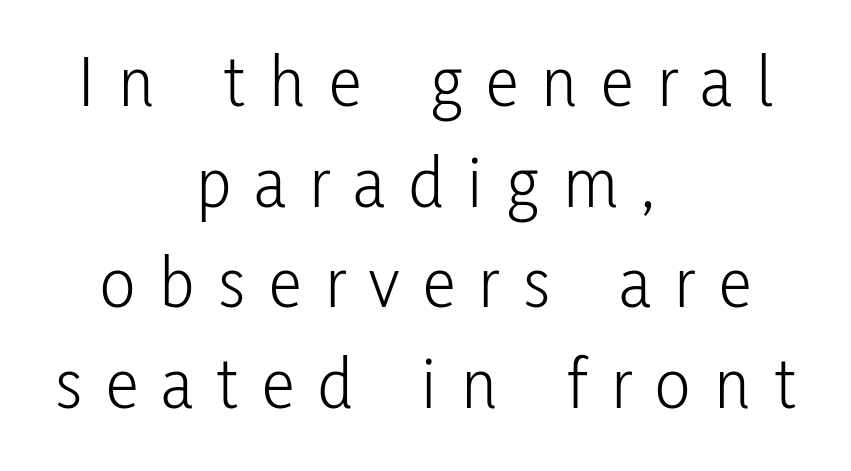
{"serif": "no", "italic": "no", "bold": "no", "weight": "light", "width": "condensed", "stroke_contrast": "low", "x_height": "medium", "monospaced": "no", "underline": "no", "align": "center", "line_spacing": "normal", "line_spacing_ratio": 1.36, "letter_spacing": "wide", "letter_spacing_em": 0.32, "glyph_px": 74}
